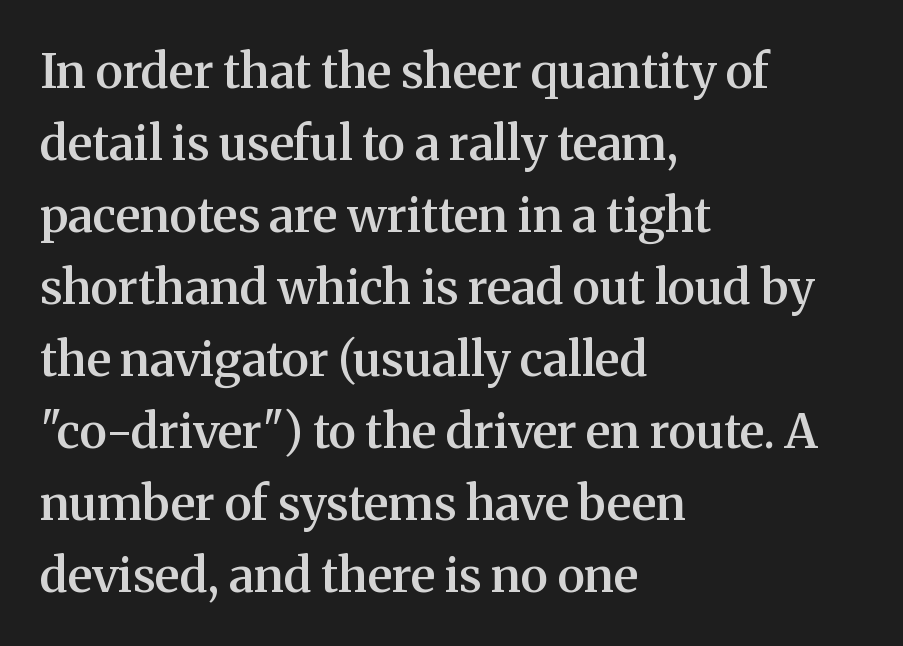
The image shows 48 px semibold serif type, upright; set left-aligned, normal line spacing (1.5x), normal letter spacing, not underlined; medium stroke contrast and a medium x-height.
